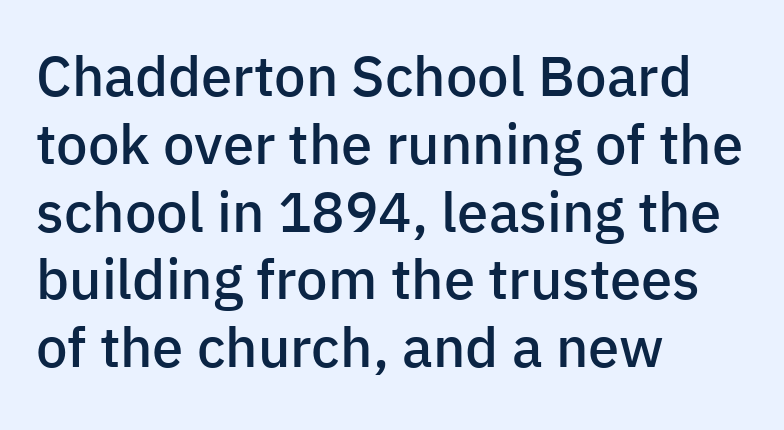
Each letter keeps its own natural width here, so spacing adapts to shape. A clean baseline with only descenders dipping below it. Each glyph is drawn with semibold strokes, heavier than normal yet not fully bold. Teacher's note: observe the even left margin — that is flush-left alignment. The type is set solid horizontally, with unmodified tracking. Does the type have serifs? No, each stem ends abruptly.
